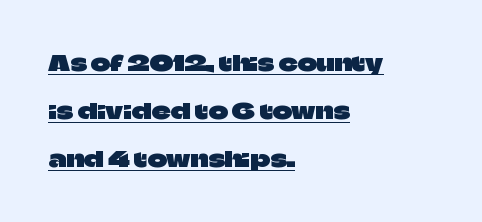
Q: Is the text italic (slanted)? A: No, it is upright.
Q: Is the text underlined? A: Yes.
Q: How is the paragraph aligned? A: Left-aligned.
Q: Is the spacing between letters normal or unusually wide? A: Normal.
Q: Is the spacing between lines tight, normal or loose? A: Loose.
